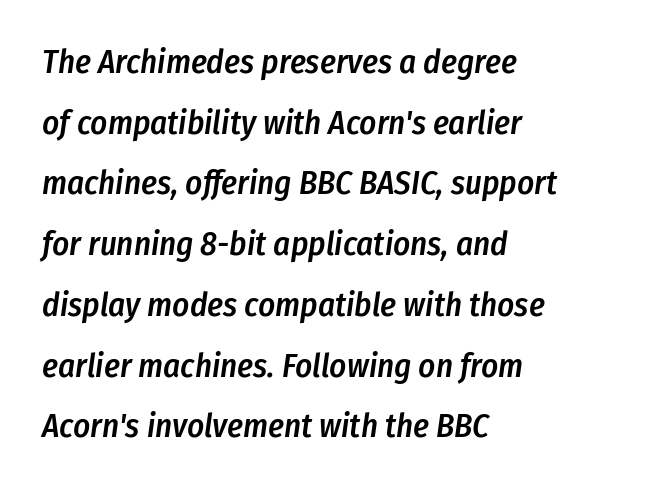
{"italic": "yes", "lean": "right", "slant_degrees": 8, "bold": "semi", "weight": "semibold", "width": "condensed", "stroke_contrast": "low", "x_height": "medium", "monospaced": "no", "underline": "no", "align": "left", "line_spacing_ratio": 1.84, "letter_spacing": "normal", "letter_spacing_em": 0.0, "glyph_px": 33}
